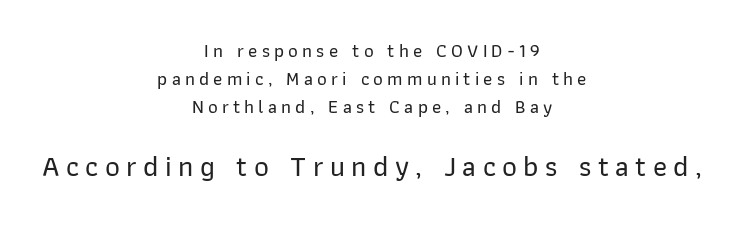
Q: Is the text italic (slanted)? A: No, it is upright.
Q: Is the typeface a serif or a sans-serif typeface? A: Sans-serif.
Q: Is the text underlined? A: No.
Q: How is the paragraph aligned? A: Centered.
Q: Is the spacing between letters normal or unusually wide? A: Unusually wide.
Q: Is the spacing between lines tight, normal or loose? A: Normal.
Q: Which block of text is set in a larger size, the first (top) or the second (bottom)? A: The second (bottom) one.
Q: Width (condensed, normal, or wide)? A: Normal.
Q: Stroke contrast? A: Low.
Q: x-height? A: Medium.
Q: Monospaced? A: No.
